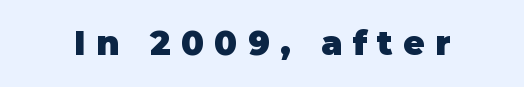
The image shows 33 px heavy sans-serif type, upright; set unusually wide letter spacing (+0.32 em), not underlined; low stroke contrast and a large x-height.
